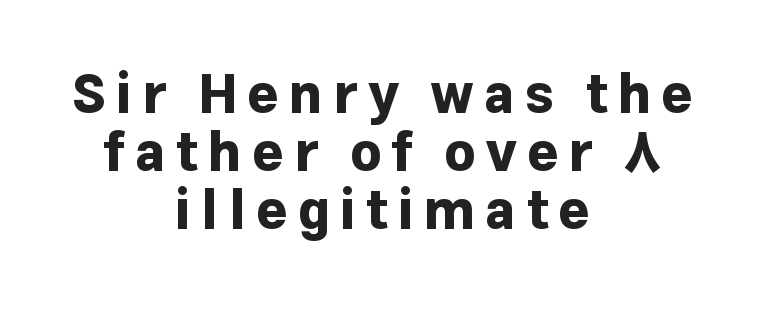
Q: Is the text bold? A: Yes.
Q: Is the text italic (slanted)? A: No, it is upright.
Q: Is the typeface a serif or a sans-serif typeface? A: Sans-serif.
Q: Is the text underlined? A: No.
Q: How is the paragraph aligned? A: Centered.
Q: Is the spacing between lines tight, normal or loose? A: Tight.
Q: Width (condensed, normal, or wide)? A: Normal.
Q: Stroke contrast? A: Low.
Q: x-height? A: Medium.
Q: Monospaced? A: No.
